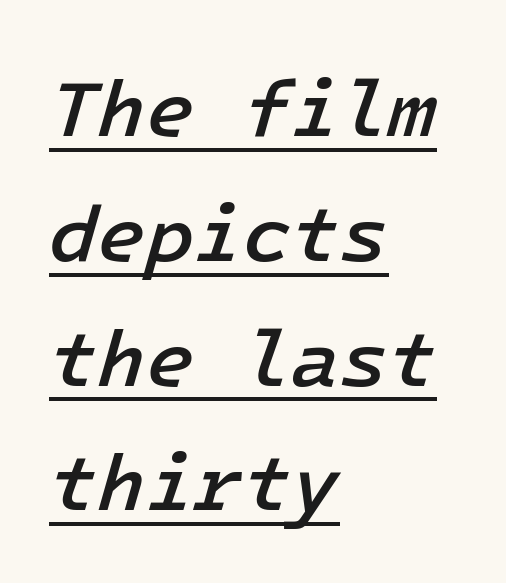
Compared with typical paragraphs, the rows here are spaced about the same. Where is the straight margin? On the left. The rendered words wear a rule along their underside. A bit beefed up — I'd call it semibold rather than bold.
